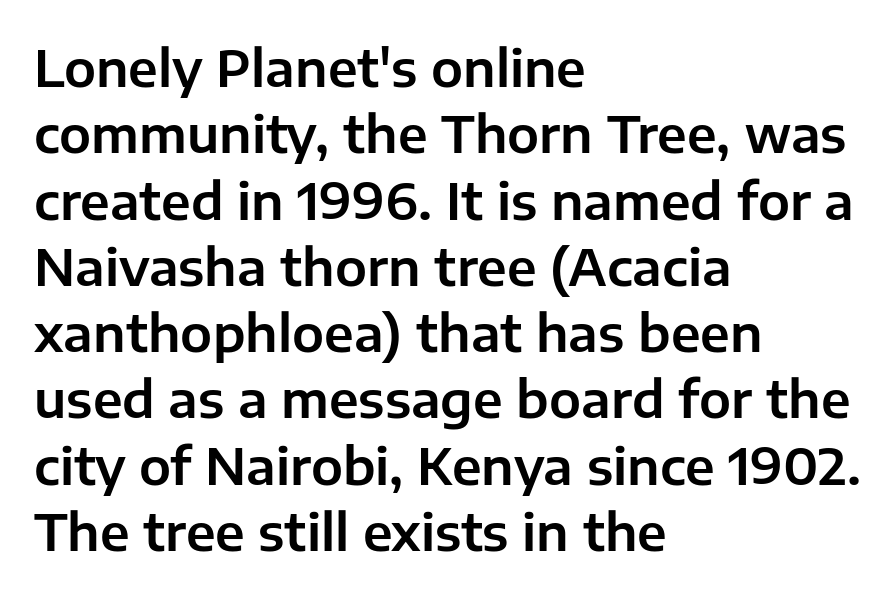
The image shows 51 px sans-serif type, upright; set left-aligned, normal line spacing (1.3x), normal letter spacing, not underlined; low stroke contrast and a medium x-height.
